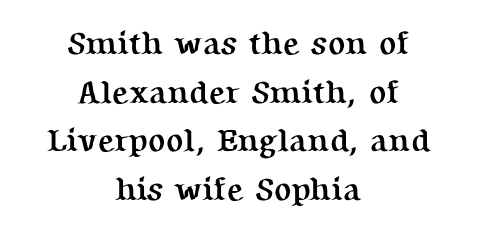
The paragraph shown floats in the horizontal middle. The string is rendered with underlining switched off. The typesetting leans heavy: a genuine bold. How would I describe the line gaps? Plain and ordinary.
